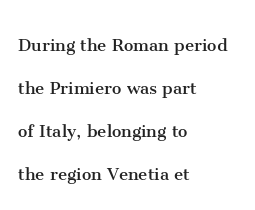
{"italic": "no", "bold": "no", "underline": "no", "align": "left", "line_spacing": "loose", "line_spacing_ratio": 2.04, "letter_spacing": "normal", "letter_spacing_em": 0.0, "glyph_px": 21}
